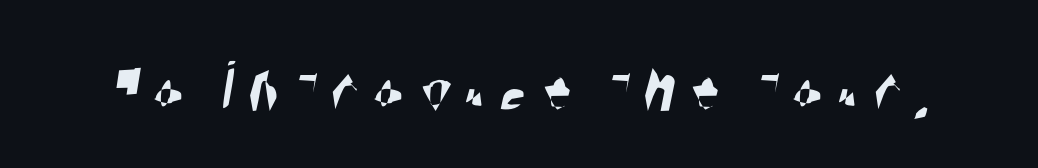
{"serif": "no", "width": "condensed", "stroke_contrast": "high", "x_height": "large", "monospaced": "no", "underline": "no", "letter_spacing": "wide", "letter_spacing_em": 0.21, "glyph_px": 71}
